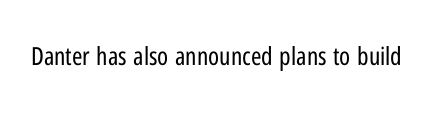
{"italic": "no", "bold": "no", "underline": "no", "letter_spacing": "normal", "letter_spacing_em": 0.0, "glyph_px": 25}
